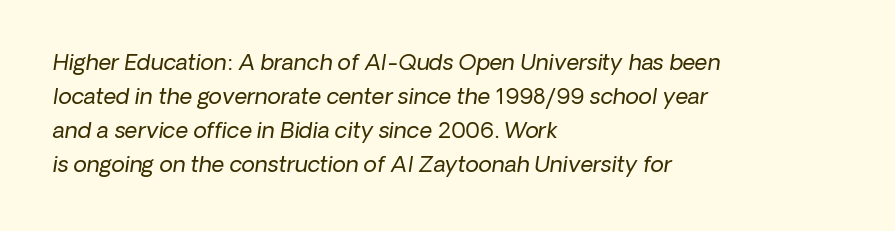
Q: Is the text bold? A: No.
Q: Is the text underlined? A: No.
Q: How is the paragraph aligned? A: Left-aligned.
Q: Is the spacing between letters normal or unusually wide? A: Normal.
Q: Is the spacing between lines tight, normal or loose? A: Normal.
